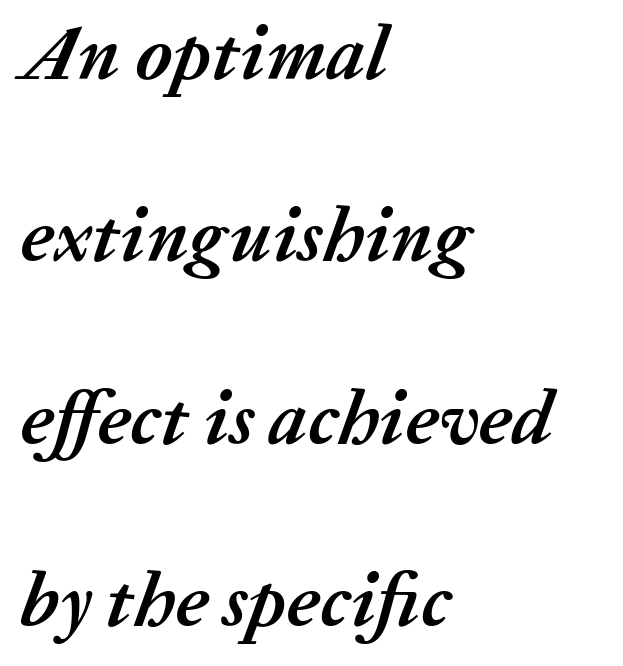
The paragraph shown leans on its left margin. Quick note: italic. This sample trades compactness for vertical openness between lines. Spacing verdict: proportional, widths tailored to each character.
